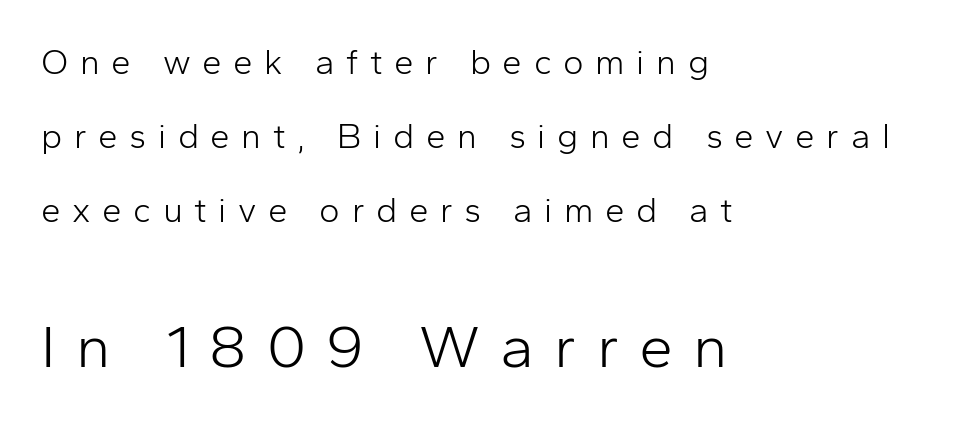
Type without underlining. This rendering widens character spacing well past its baseline value. The strokes carry an ordinary text weight at most. Type size steps up from the first block to the second. The text block is weighted toward the left margin, trailing off unevenly rightward.
